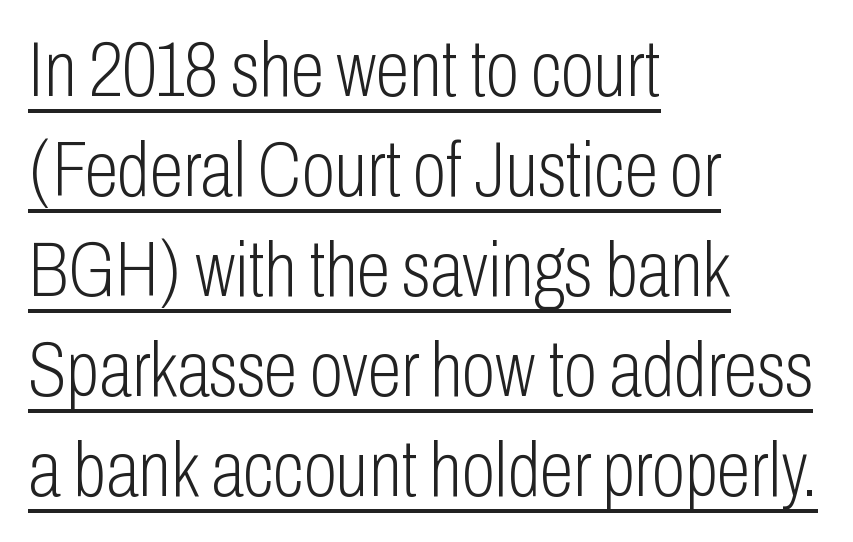
The image shows 77 px light, condensed sans-serif type, upright; set left-aligned, normal line spacing (1.3x), normal letter spacing, underlined; low stroke contrast and a medium x-height.
